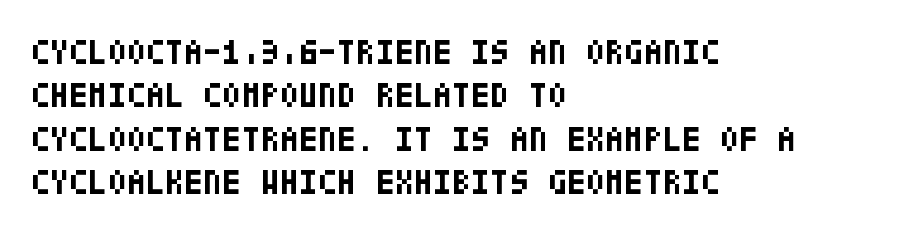
Q: Is the text bold? A: Yes.
Q: Is the text italic (slanted)? A: No, it is upright.
Q: Is the typeface a serif or a sans-serif typeface? A: Sans-serif.
Q: Is the text underlined? A: No.
Q: How is the paragraph aligned? A: Left-aligned.
Q: Is the spacing between letters normal or unusually wide? A: Normal.
Q: Width (condensed, normal, or wide)? A: Condensed.
Q: Stroke contrast? A: Low.
Q: x-height? A: Large.
